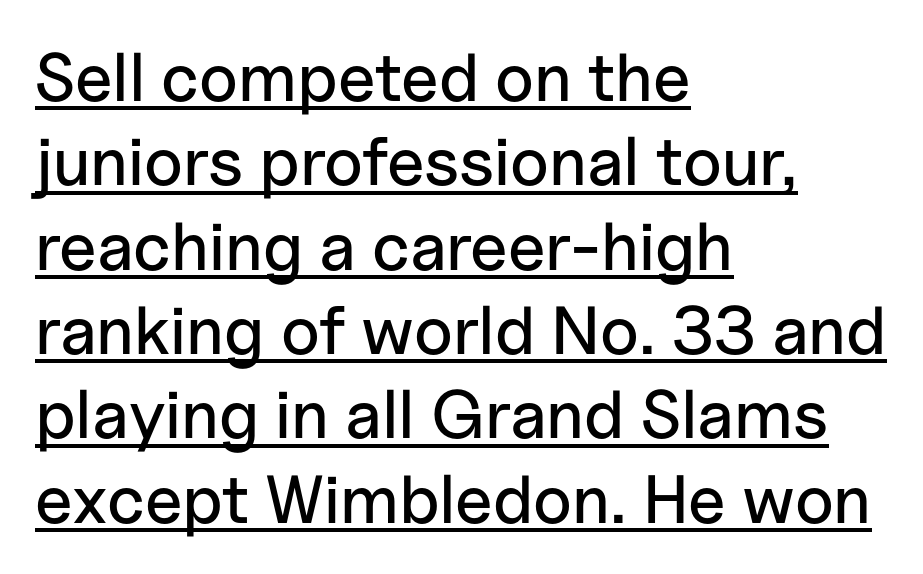
Q: Is the text italic (slanted)? A: No, it is upright.
Q: Is the typeface a serif or a sans-serif typeface? A: Sans-serif.
Q: Is the text underlined? A: Yes.
Q: How is the paragraph aligned? A: Left-aligned.
Q: Is the spacing between letters normal or unusually wide? A: Normal.
Q: Width (condensed, normal, or wide)? A: Normal.
Q: Stroke contrast? A: Low.
Q: x-height? A: Medium.
Q: Monospaced? A: No.
